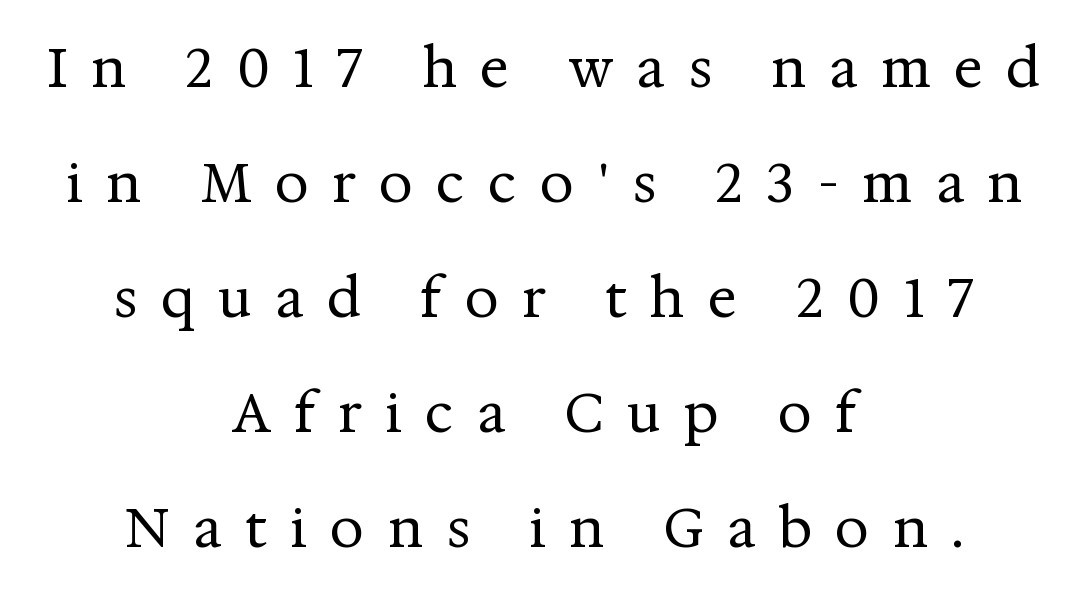
The image shows 54 px regular-weight serif type, upright; set centered, loose line spacing (2.13x), unusually wide letter spacing (+0.43 em), not underlined; medium stroke contrast and a medium x-height.
